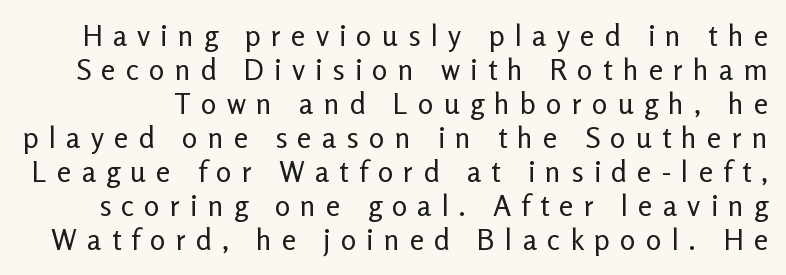
These lines are rendered in a variable-pitch font. No heavy texture on the line: the type isn't bold. The horizontal fit of the characters is loose and conspicuously gappy. This is the regular roman posture of the typeface. Check where the strokes stop: nothing finishes them off — pure sans.
